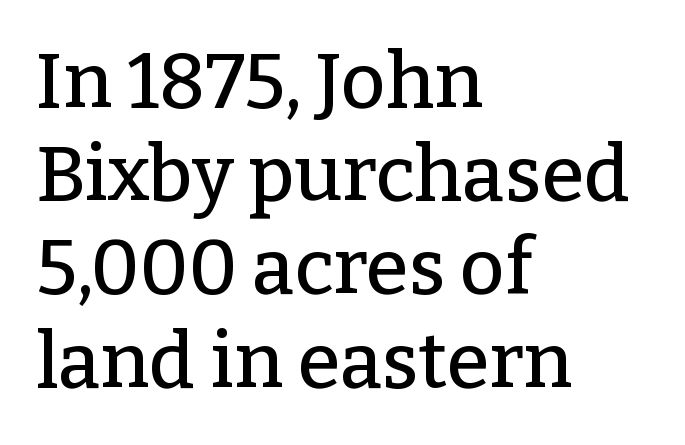
Q: Is the text italic (slanted)? A: No, it is upright.
Q: Is the typeface a serif or a sans-serif typeface? A: Serif.
Q: Is the text underlined? A: No.
Q: How is the paragraph aligned? A: Left-aligned.
Q: Is the spacing between letters normal or unusually wide? A: Normal.
Q: Width (condensed, normal, or wide)? A: Normal.
Q: Stroke contrast? A: Low.
Q: x-height? A: Medium.
Q: Monospaced? A: No.
